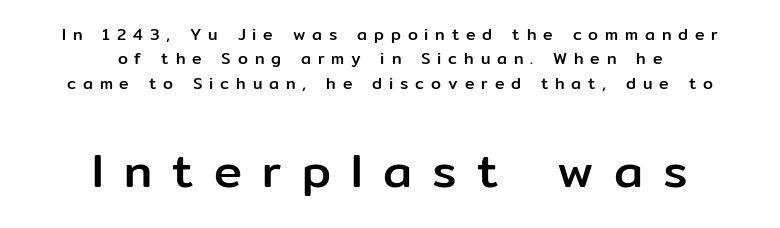
{"serif": "no", "italic": "no", "width": "normal", "stroke_contrast": "low", "x_height": "medium", "monospaced": "no", "underline": "no", "align": "center", "line_spacing": "normal", "line_spacing_ratio": 1.52, "letter_spacing": "wide", "letter_spacing_em": 0.43, "larger_block": "second", "size_ratio": 2.94, "glyph_px": 47}
